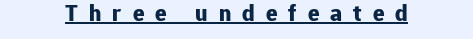
Q: Is the text bold? A: Yes.
Q: Is the text italic (slanted)? A: No, it is upright.
Q: Is the text underlined? A: Yes.
Q: Is the spacing between letters normal or unusually wide? A: Unusually wide.
